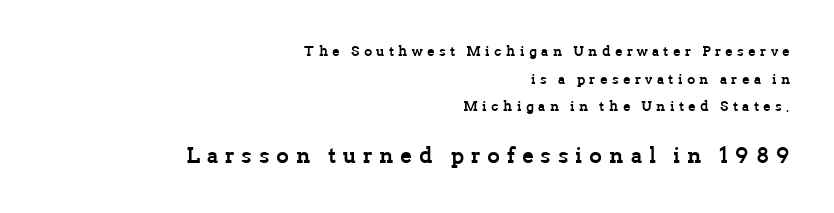
If you drew a ruler down the right edge, every line would touch it. Weight check: bold — yes, fully. Nobody drew a line under any word here. These two chunks differ in scale, with the bottom chunk taking the larger measure.
